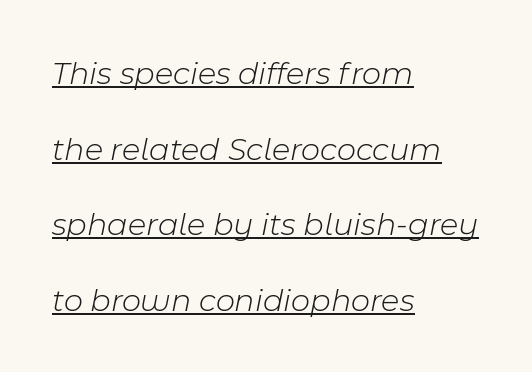
{"italic": "yes", "lean": "right", "slant_degrees": 11, "bold": "no", "weight": "light", "width": "normal", "stroke_contrast": "low", "x_height": "medium", "monospaced": "no", "underline": "yes", "align": "left", "line_spacing": "loose", "line_spacing_ratio": 2.29, "letter_spacing": "normal", "letter_spacing_em": 0.0, "glyph_px": 33}
